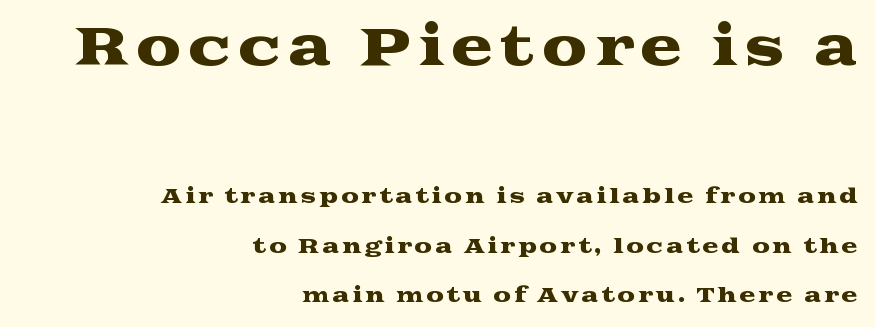
The image shows 51 px wide serif type, upright; set right-aligned, loose line spacing (2.48x), not underlined; the first (top) block is 2.55x larger; medium stroke contrast and a medium x-height.
